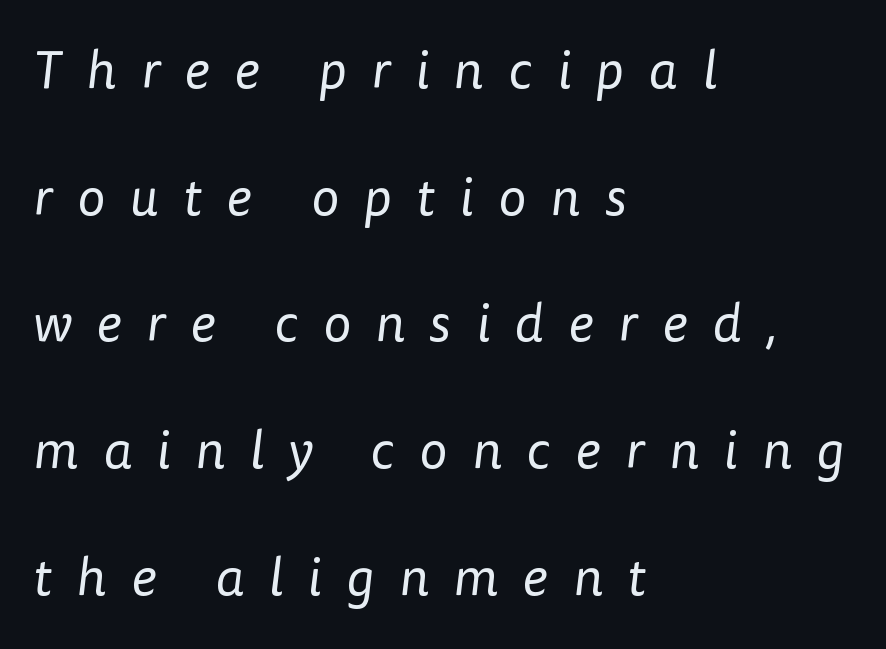
The image shows 53 px regular-weight sans-serif type; set left-aligned, loose line spacing (2.39x), unusually wide letter spacing (+0.47 em), not underlined; low stroke contrast and a medium x-height.
